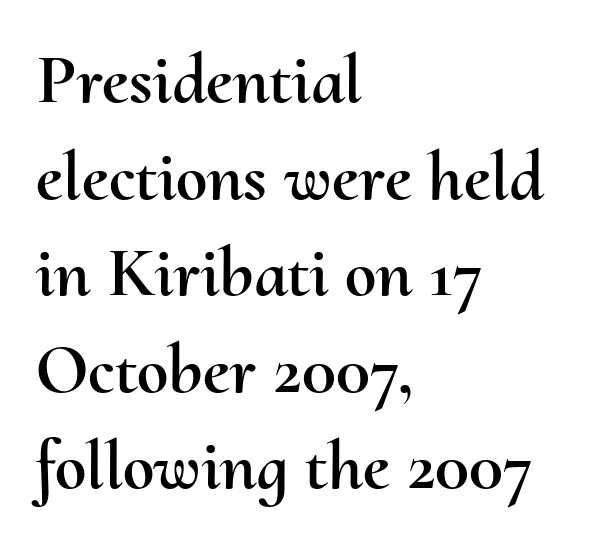
Q: Is the text italic (slanted)? A: No, it is upright.
Q: Is the text underlined? A: No.
Q: How is the paragraph aligned? A: Left-aligned.
Q: Is the spacing between letters normal or unusually wide? A: Normal.
Q: Is the spacing between lines tight, normal or loose? A: Normal.
Q: Width (condensed, normal, or wide)? A: Normal.
Q: Stroke contrast? A: Medium.
Q: x-height? A: Small.
Q: Monospaced? A: No.
